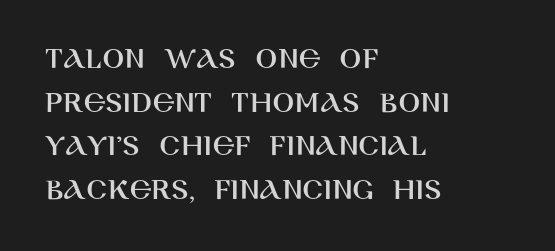
The rows are spaced the way most documents space them. The string is rendered with underlining switched off. These lines are set flush left with a ragged right edge. Does the lettering tilt? It doesn't — this is upright. What stands out about the letter spacing? Nothing — it is the standard amount.
